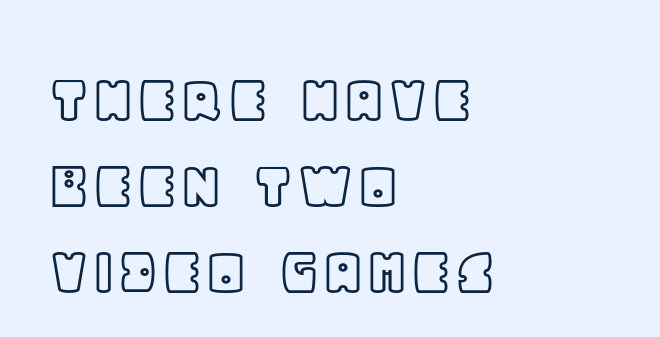
The image shows 71 px text type, upright; set left-aligned, line spacing 1.21x, normal letter spacing, not underlined; a large x-height.
